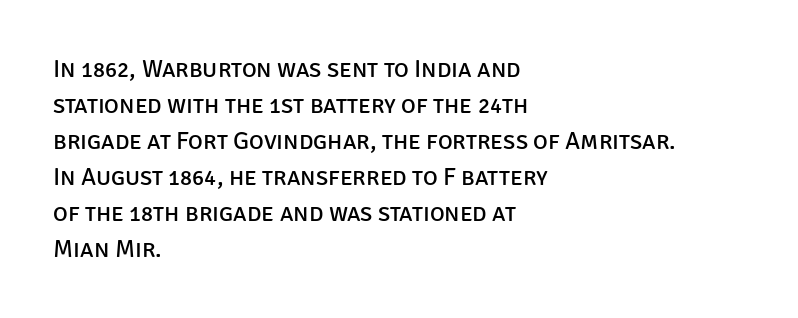
{"italic": "no", "bold": "no", "underline": "no", "align": "left", "line_spacing": "normal", "line_spacing_ratio": 1.44, "letter_spacing": "normal", "letter_spacing_em": 0.0, "glyph_px": 25}
